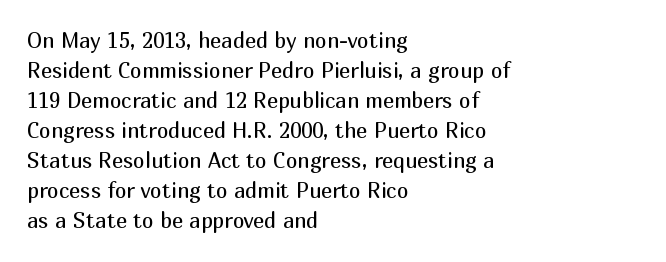
Q: Is the text bold? A: No.
Q: Is the text italic (slanted)? A: No, it is upright.
Q: Is the text underlined? A: No.
Q: How is the paragraph aligned? A: Left-aligned.
Q: Is the spacing between letters normal or unusually wide? A: Normal.
Q: Is the spacing between lines tight, normal or loose? A: Normal.
